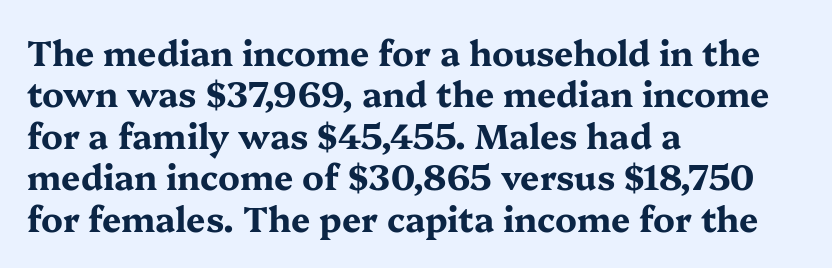
Q: Is the text bold? A: Yes.
Q: Is the text italic (slanted)? A: No, it is upright.
Q: Is the typeface a serif or a sans-serif typeface? A: Serif.
Q: Is the text underlined? A: No.
Q: How is the paragraph aligned? A: Left-aligned.
Q: Is the spacing between letters normal or unusually wide? A: Normal.
Q: Width (condensed, normal, or wide)? A: Wide.
Q: Stroke contrast? A: Medium.
Q: x-height? A: Medium.
Q: Monospaced? A: No.
